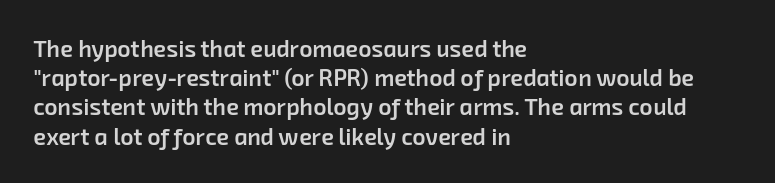
Horizontal alignment here is leftward, the default for most running prose. Lines of text with bare space underneath. In terms of weight, the rendering is demibold, just under bold. Is there much room between lines? A standard amount, neither cramped nor airy. Between one letter and the next there's only the usual sliver of space.
